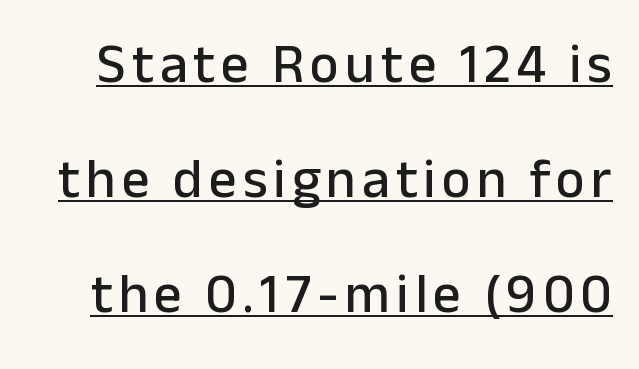
{"serif": "no", "italic": "no", "width": "normal", "stroke_contrast": "low", "x_height": "medium", "monospaced": "no", "underline": "yes", "line_spacing": "loose", "line_spacing_ratio": 2.09, "glyph_px": 55}
